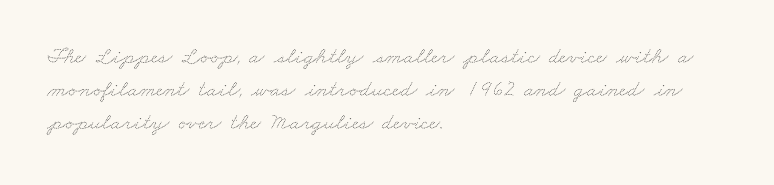
Is the stroke heavy? The answer is a plain regular-or-lighter. A bare baseline throughout the passage. Each line starts at the same left margin while the right side varies. Here the glyphs are tracked normally, forming tight word shapes.
